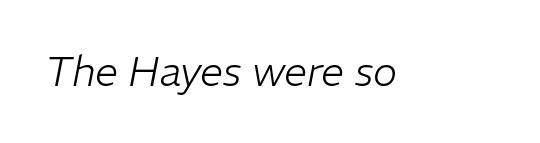
Underlining? Definitely not there. You could not count columns in this text — the font is proportionally spaced. The cut favours lightness, reaching ordinary text weight at its darkest. The passage shown has conventional tracking throughout. The rendering applies a slant to the glyphs.
